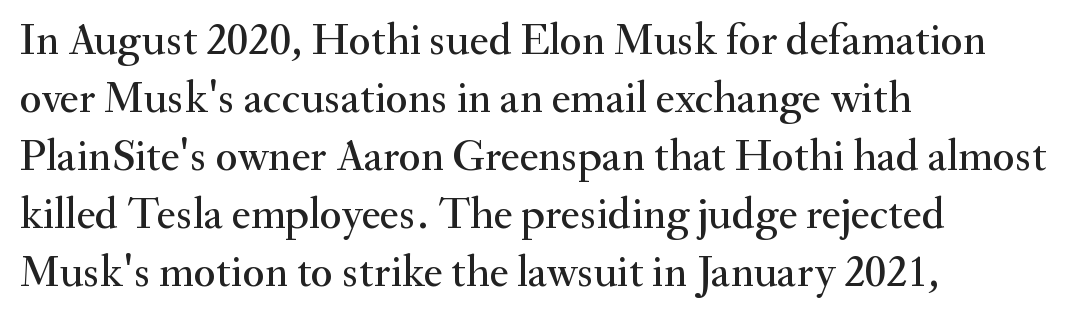
Q: Is the text italic (slanted)? A: No, it is upright.
Q: Is the typeface a serif or a sans-serif typeface? A: Serif.
Q: Is the text underlined? A: No.
Q: How is the paragraph aligned? A: Left-aligned.
Q: Is the spacing between letters normal or unusually wide? A: Normal.
Q: Is the spacing between lines tight, normal or loose? A: Normal.
Q: Width (condensed, normal, or wide)? A: Normal.
Q: Stroke contrast? A: Medium.
Q: x-height? A: Small.
Q: Monospaced? A: No.
